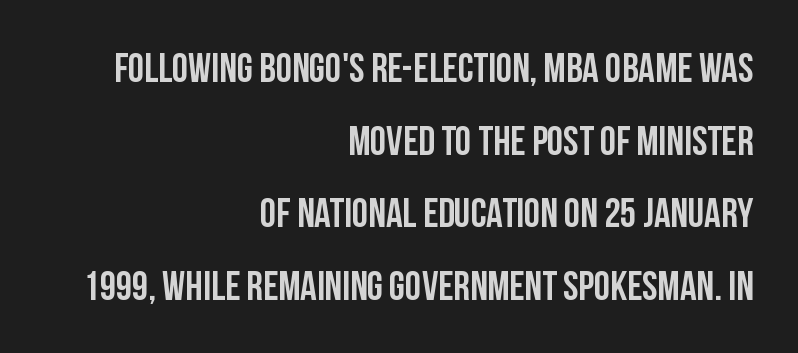
Decoration check: the copy has no underline. Ordinary non-slanted type is in use. Here the glyphs are tracked normally, forming tight word shapes. Nothing sits at the stroke ends, so this counts as sans-serif. A typesetter would call this proportional, since set widths differ per character. Layout note: lines flush right.
